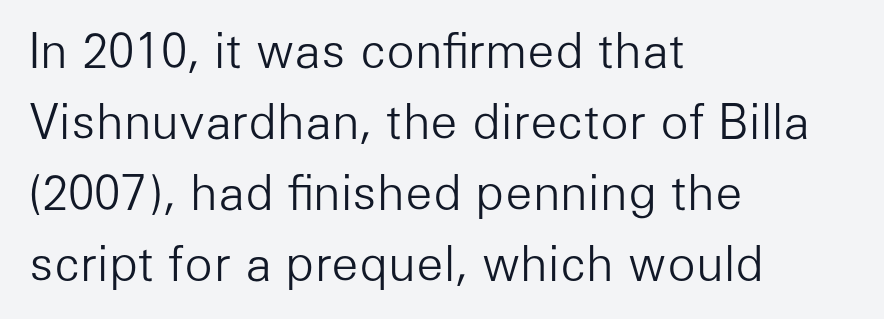
{"serif": "no", "italic": "no", "bold": "no", "weight": "light", "width": "normal", "stroke_contrast": "low", "x_height": "medium", "monospaced": "no", "underline": "no", "align": "left", "line_spacing": "normal", "line_spacing_ratio": 1.51, "letter_spacing": "normal", "letter_spacing_em": 0.0, "glyph_px": 47}
